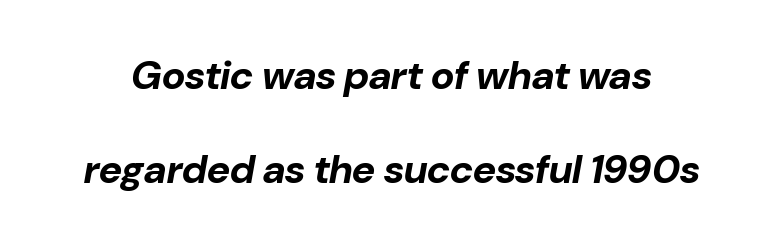
Would a proofreader flag this as italicized? Yes. The letters sit at their default tracking, neither squeezed nor spread. I'd describe the lettering as bold — thick and assertive. The vertical gap from one line to the next is large.
